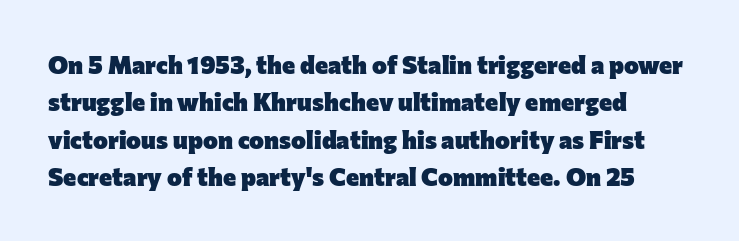
The image shows 25 px bold type, upright; set normal line spacing (1.5x), normal letter spacing, not underlined.
